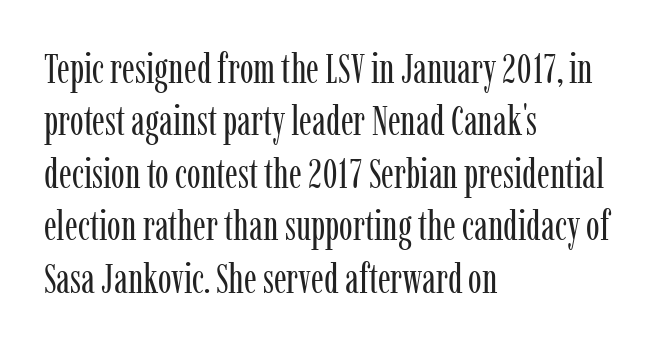
The image shows 41 px regular-weight, condensed serif type, upright; set left-aligned, normal line spacing (1.28x), normal letter spacing, not underlined; low stroke contrast and a medium x-height.
